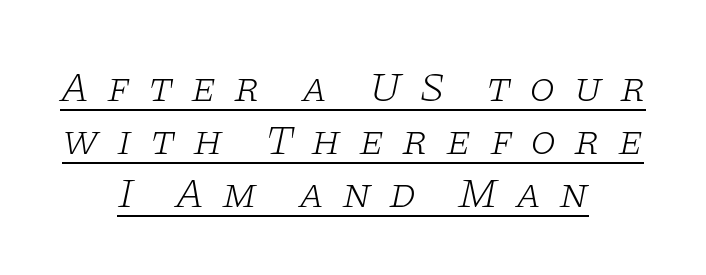
{"serif": "yes", "italic": "yes", "lean": "right", "slant_degrees": 11, "bold": "no", "weight": "light", "width": "wide", "stroke_contrast": "low", "x_height": "large", "monospaced": "no", "underline": "yes", "align": "center", "line_spacing": "normal", "line_spacing_ratio": 1.26, "letter_spacing": "wide", "letter_spacing_em": 0.42, "glyph_px": 42}
